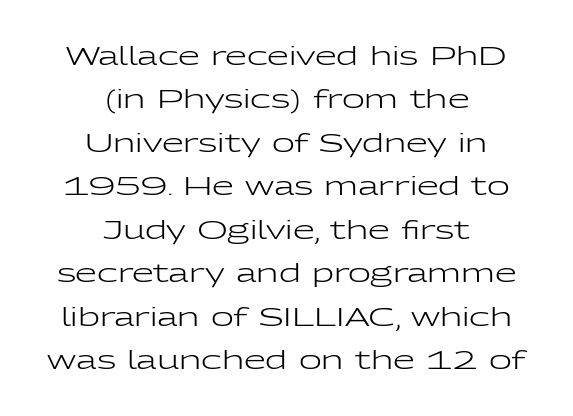
{"italic": "no", "bold": "no", "underline": "no", "align": "center", "line_spacing_ratio": 1.74, "letter_spacing": "normal", "letter_spacing_em": 0.0, "glyph_px": 25}
